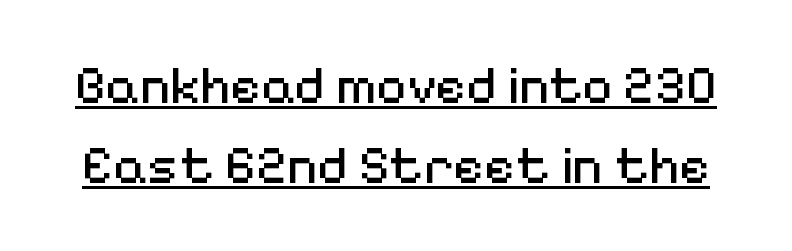
Does the type have serifs? No, each stem ends abruptly. The font sits on the lighter half of the weight spectrum, regular included. The specimen includes a rule beneath the text block's lines. Glyph-to-glyph distance matches everyday printed text. Here the designer chose a conventional face with non-uniform glyph widths.
